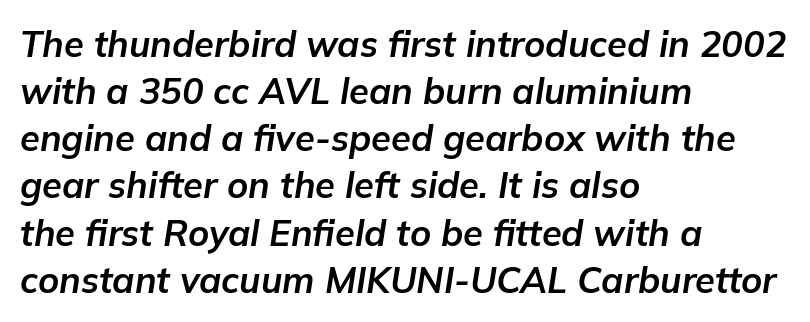
The image shows 36 px bold type, italic (leaning right); set left-aligned, normal line spacing (1.31x), normal letter spacing, not underlined; low stroke contrast and a medium x-height.
